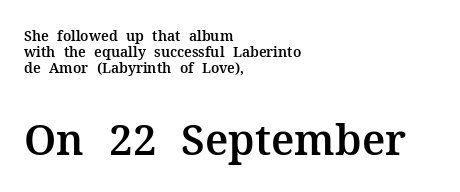
Q: Is the text italic (slanted)? A: No, it is upright.
Q: Is the typeface a serif or a sans-serif typeface? A: Serif.
Q: Is the text underlined? A: No.
Q: How is the paragraph aligned? A: Left-aligned.
Q: Is the spacing between letters normal or unusually wide? A: Normal.
Q: Is the spacing between lines tight, normal or loose? A: Tight.
Q: Which block of text is set in a larger size, the first (top) or the second (bottom)? A: The second (bottom) one.
Q: Width (condensed, normal, or wide)? A: Normal.
Q: Stroke contrast? A: Medium.
Q: x-height? A: Medium.
Q: Monospaced? A: No.
